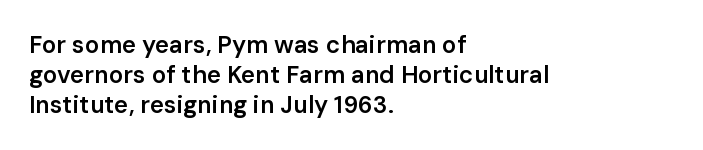
The image shows 24 px text type, upright; set left-aligned, normal line spacing (1.25x), normal letter spacing, not underlined.
